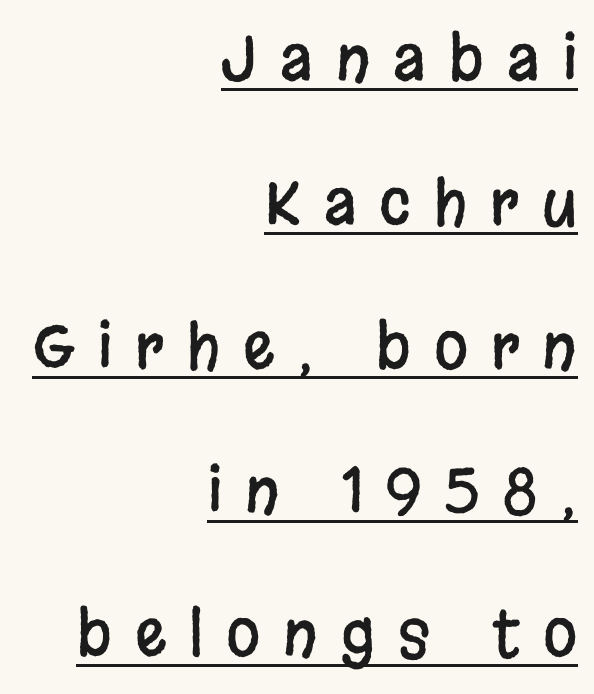
{"serif": "no", "italic": "no", "width": "condensed", "stroke_contrast": "low", "x_height": "large", "monospaced": "no", "underline": "yes", "align": "right", "line_spacing": "loose", "line_spacing_ratio": 2.32, "letter_spacing": "wide", "letter_spacing_em": 0.37, "glyph_px": 62}
